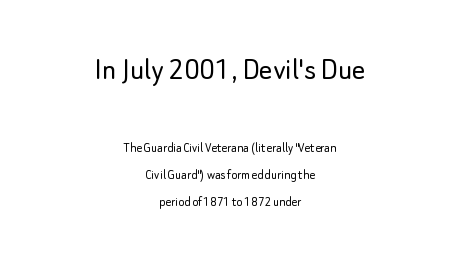
{"serif": "no", "italic": "no", "bold": "no", "weight": "light", "width": "normal", "stroke_contrast": "low", "x_height": "small", "monospaced": "no", "underline": "no", "align": "center", "line_spacing": "loose", "line_spacing_ratio": 1.93, "letter_spacing": "normal", "letter_spacing_em": 0.0, "larger_block": "first", "size_ratio": 2.36, "glyph_px": 33}
